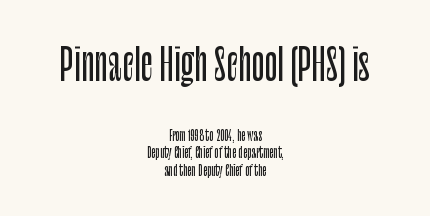
Q: Is the text italic (slanted)? A: No, it is upright.
Q: Is the typeface a serif or a sans-serif typeface? A: Sans-serif.
Q: Is the text underlined? A: No.
Q: How is the paragraph aligned? A: Centered.
Q: Is the spacing between letters normal or unusually wide? A: Normal.
Q: Is the spacing between lines tight, normal or loose? A: Normal.
Q: Which block of text is set in a larger size, the first (top) or the second (bottom)? A: The first (top) one.
Q: Width (condensed, normal, or wide)? A: Condensed.
Q: Stroke contrast? A: Low.
Q: x-height? A: Large.
Q: Monospaced? A: No.
